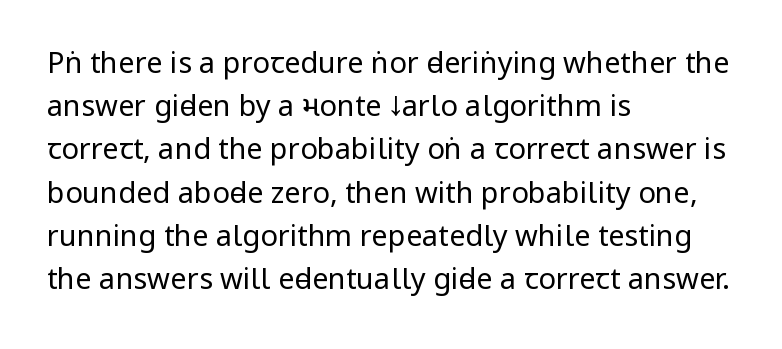
{"serif": "no", "italic": "no", "bold": "no", "weight": "regular", "width": "condensed", "stroke_contrast": "low", "x_height": "large", "monospaced": "no", "underline": "no", "align": "left", "line_spacing": "normal", "line_spacing_ratio": 1.49, "letter_spacing": "normal", "letter_spacing_em": 0.0, "glyph_px": 29}
